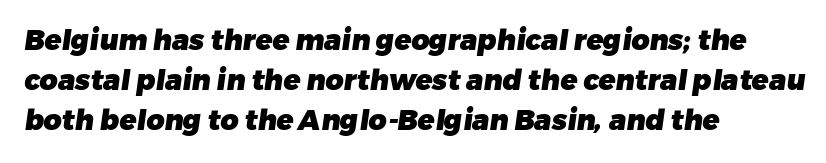
{"serif": "no", "bold": "yes", "weight": "heavy", "width": "normal", "stroke_contrast": "low", "x_height": "medium", "monospaced": "no", "underline": "no", "align": "left", "line_spacing": "normal", "line_spacing_ratio": 1.43, "letter_spacing": "normal", "letter_spacing_em": 0.0, "glyph_px": 28}
